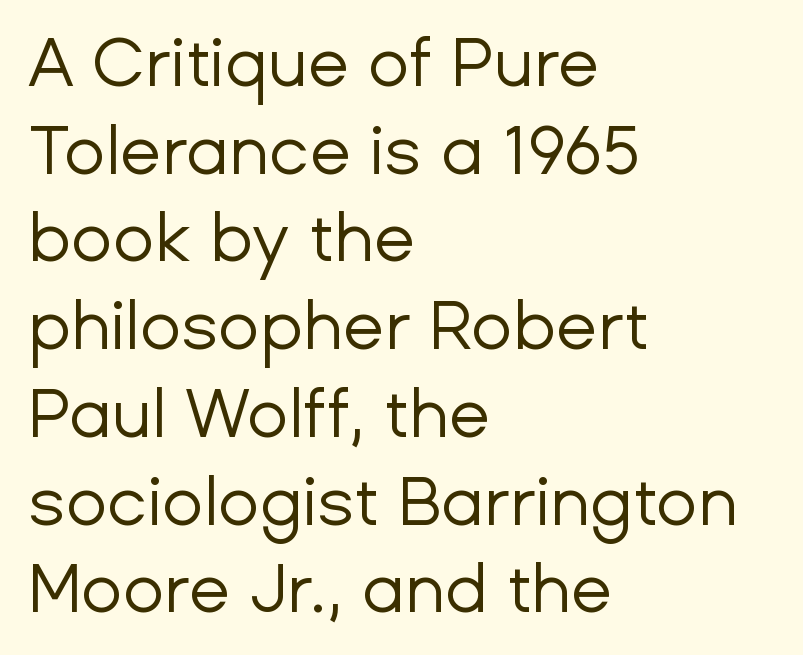
The typesetter chose a ragged-right arrangement here. Heft: none added — not bold. Observe the ordinary spacing: letters are neighbours, not strangers. The rendering uses natural spacing where letterforms have individual widths. Typographically, this falls in the sans-serif category.
